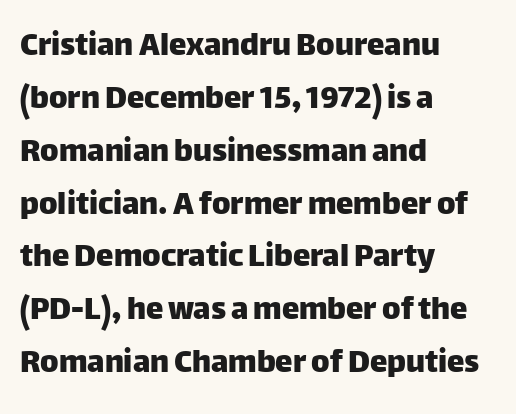
Q: Is the text italic (slanted)? A: No, it is upright.
Q: Is the typeface a serif or a sans-serif typeface? A: Sans-serif.
Q: Is the text underlined? A: No.
Q: How is the paragraph aligned? A: Left-aligned.
Q: Is the spacing between letters normal or unusually wide? A: Normal.
Q: Is the spacing between lines tight, normal or loose? A: Normal.
Q: Width (condensed, normal, or wide)? A: Normal.
Q: Stroke contrast? A: Low.
Q: x-height? A: Large.
Q: Monospaced? A: No.
